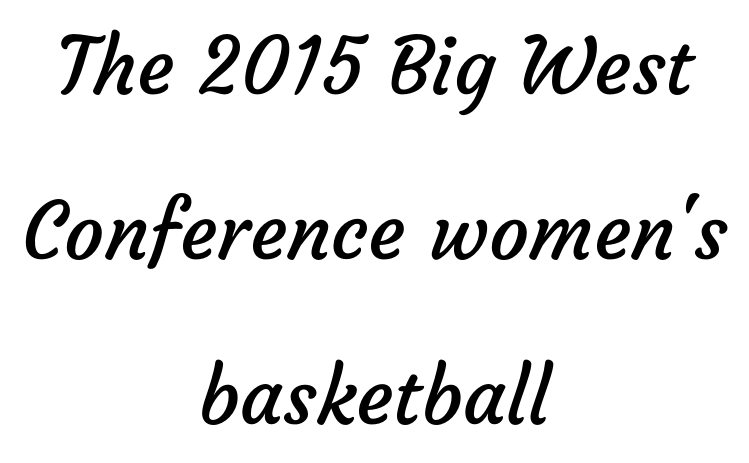
Plain, unruled lines of type. Each letter keeps its own natural width here, so spacing adapts to shape. Weight: regular or lighter. The typeface chosen for these lines omits serifs. Each line is balanced around a shared central axis. Tracking value appears to be zero — textbook default spacing.
